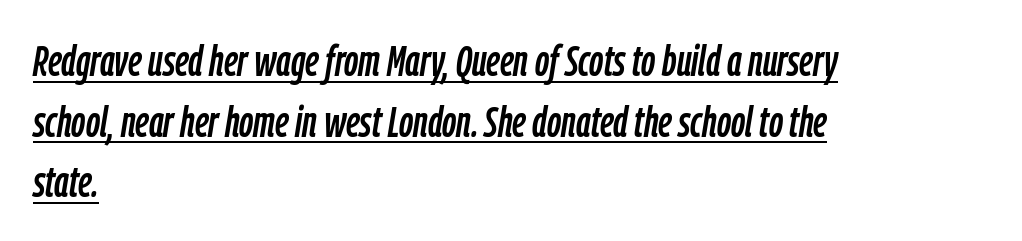
Q: Is the text italic (slanted)? A: Yes, it leans right by about 9 degrees.
Q: Is the text underlined? A: Yes.
Q: How is the paragraph aligned? A: Left-aligned.
Q: Is the spacing between letters normal or unusually wide? A: Normal.
Q: Is the spacing between lines tight, normal or loose? A: Normal.
Q: Width (condensed, normal, or wide)? A: Condensed.
Q: Stroke contrast? A: Low.
Q: x-height? A: Medium.
Q: Monospaced? A: No.
